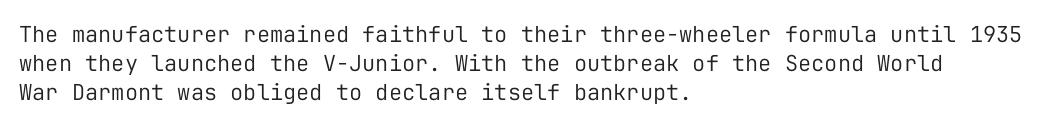
Tall strokes in this sample are plumb rather than angled. The passage shown has conventional tracking throughout. Every row of glyphs begins at an identical x-position on the left. A normal amount of white space separates one row of letters from the next. Type without underlining.
